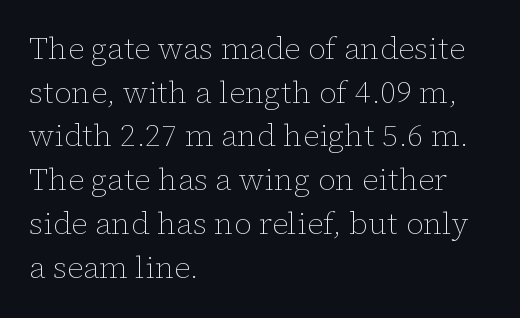
{"italic": "no", "bold": "no", "weight": "thin", "width": "normal", "stroke_contrast": "low", "x_height": "medium", "monospaced": "no", "underline": "no", "align": "left", "line_spacing": "normal", "line_spacing_ratio": 1.41, "letter_spacing": "normal", "letter_spacing_em": 0.0, "glyph_px": 31}
